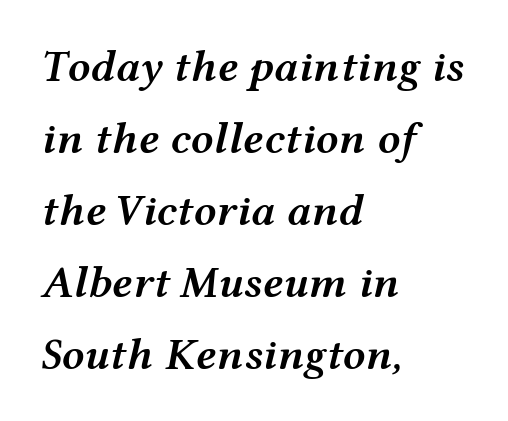
The image shows 45 px semibold, wide type, italic (leaning right); set left-aligned, normal line spacing (1.6x), normal letter spacing, not underlined; medium stroke contrast and a medium x-height.
